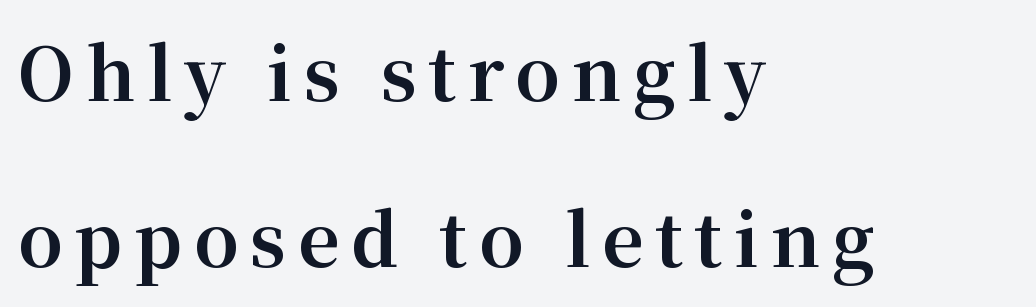
The image shows 72 px bold serif type, upright; set left-aligned, loose line spacing (2.31x), not underlined; medium stroke contrast and a medium x-height.
